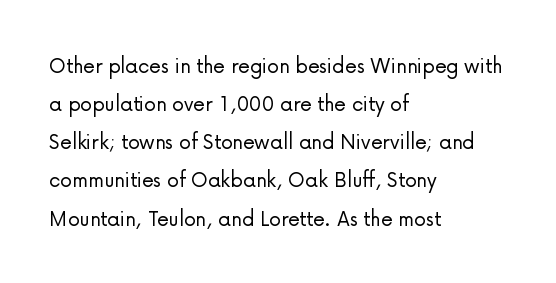
{"italic": "no", "bold": "no", "underline": "no", "align": "left", "line_spacing": "normal", "line_spacing_ratio": 1.59, "letter_spacing": "normal", "letter_spacing_em": 0.0, "glyph_px": 24}
